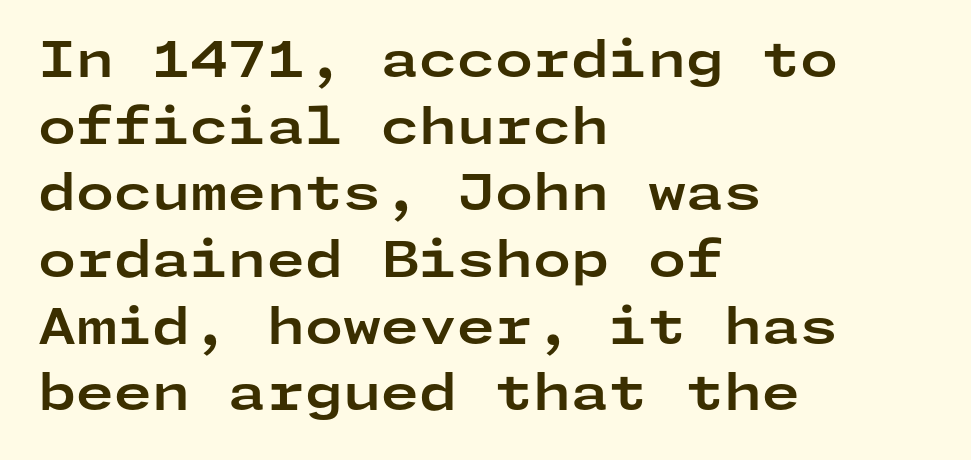
The image shows 49 px bold, wide sans-serif type, upright; set left-aligned, normal line spacing (1.36x), normal letter spacing, not underlined; low stroke contrast and a medium x-height.
